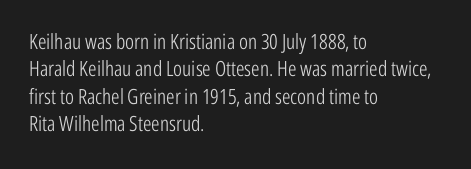
Reading down the block, your eye returns to a fixed left position each line. The weight tops out at a normal text grade. Interline gaps are of average width in this sample. The letters sit at their default tracking, neither squeezed nor spread.
